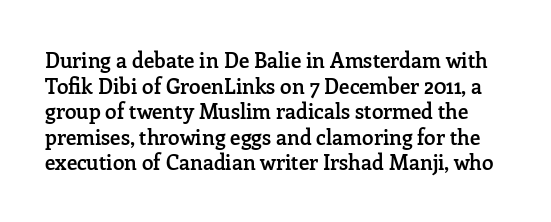
The image shows 21 px text type, upright; set line spacing 1.22x, normal letter spacing, not underlined.
